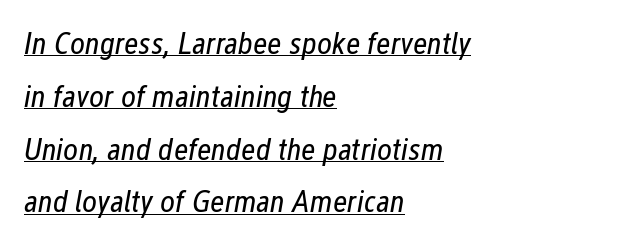
Quick note: italic. A typesetter would call this zero additional tracking. This reads as an unemphasized weight, regular at the heaviest. Alignment: flush left. Honestly, the row spacing looks completely unremarkable. The rendering uses natural spacing where letterforms have individual widths.
